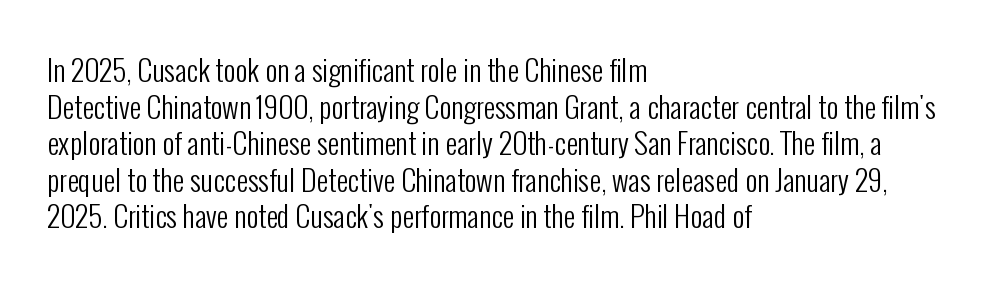
{"serif": "no", "italic": "no", "bold": "no", "weight": "regular", "width": "condensed", "stroke_contrast": "low", "x_height": "medium", "monospaced": "no", "underline": "no", "align": "left", "line_spacing": "normal", "line_spacing_ratio": 1.26, "letter_spacing": "normal", "letter_spacing_em": 0.0, "glyph_px": 29}
